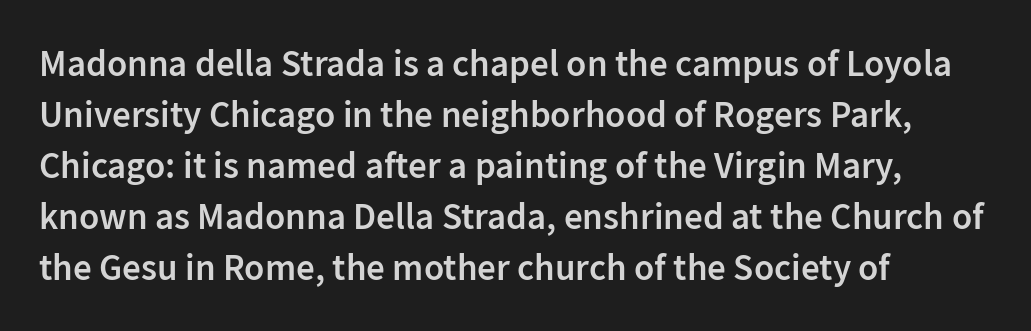
What stands out about the letter spacing? Nothing — it is the standard amount. Weight check: semibold — heavier than regular, not quite bold. The specimen omits any rule beneath the text block's lines. These lines are rendered in a variable-pitch font.
